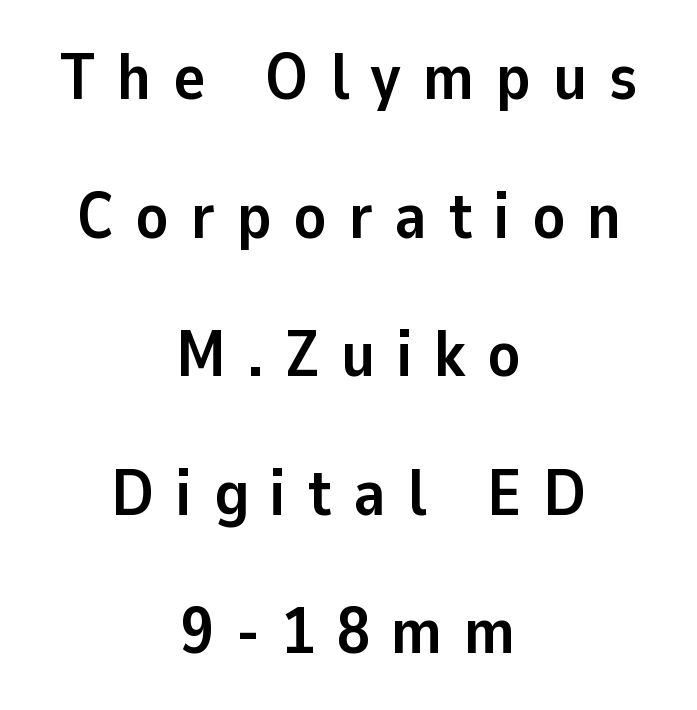
Q: Is the text bold? A: Yes.
Q: Is the text italic (slanted)? A: No, it is upright.
Q: Is the typeface a serif or a sans-serif typeface? A: Sans-serif.
Q: Is the text underlined? A: No.
Q: How is the paragraph aligned? A: Centered.
Q: Is the spacing between letters normal or unusually wide? A: Unusually wide.
Q: Is the spacing between lines tight, normal or loose? A: Loose.
Q: Width (condensed, normal, or wide)? A: Normal.
Q: Stroke contrast? A: Low.
Q: x-height? A: Medium.
Q: Monospaced? A: No.
